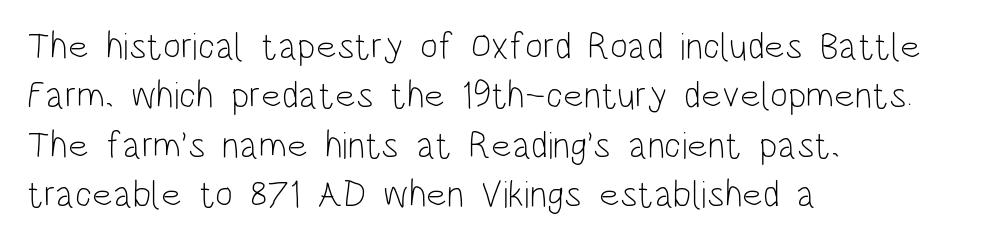
Q: Is the text bold? A: No.
Q: Is the text italic (slanted)? A: No, it is upright.
Q: Is the typeface a serif or a sans-serif typeface? A: Sans-serif.
Q: Is the text underlined? A: No.
Q: How is the paragraph aligned? A: Left-aligned.
Q: Is the spacing between letters normal or unusually wide? A: Normal.
Q: Is the spacing between lines tight, normal or loose? A: Normal.
Q: Width (condensed, normal, or wide)? A: Condensed.
Q: Stroke contrast? A: Low.
Q: x-height? A: Large.
Q: Monospaced? A: No.
